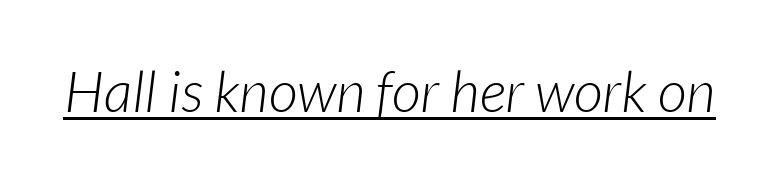
Q: Is the text bold? A: No.
Q: Is the text italic (slanted)? A: Yes, it leans right by about 7 degrees.
Q: Is the text underlined? A: Yes.
Q: Is the spacing between letters normal or unusually wide? A: Normal.
Q: Width (condensed, normal, or wide)? A: Normal.
Q: Stroke contrast? A: Low.
Q: x-height? A: Medium.
Q: Monospaced? A: No.
